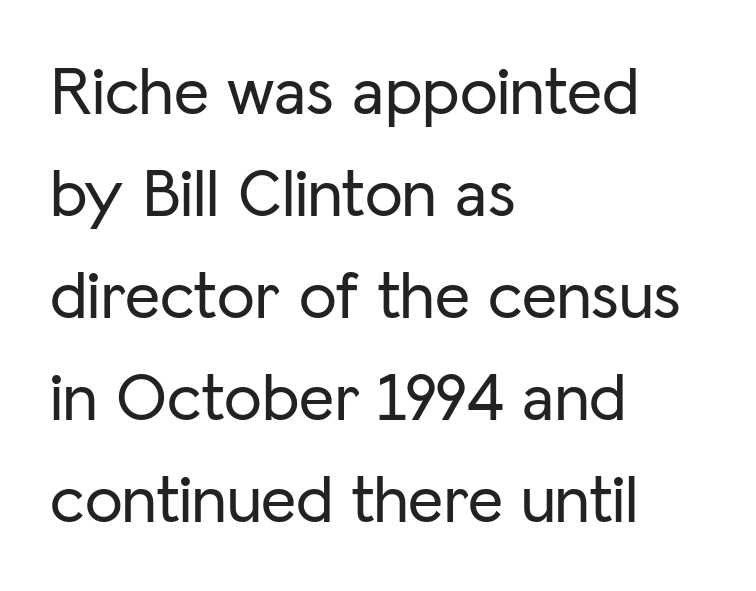
{"serif": "no", "italic": "no", "width": "normal", "stroke_contrast": "low", "x_height": "medium", "monospaced": "no", "underline": "no", "align": "left", "line_spacing": "normal", "line_spacing_ratio": 1.5, "letter_spacing": "normal", "letter_spacing_em": 0.0, "glyph_px": 68}
